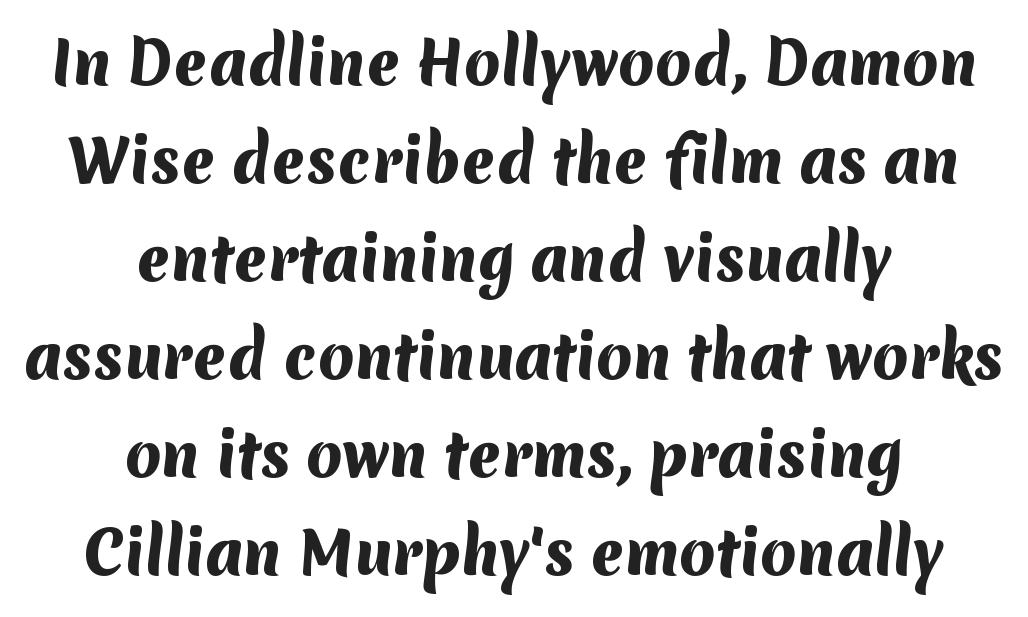
Q: Is the text bold? A: Yes.
Q: Is the typeface a serif or a sans-serif typeface? A: Sans-serif.
Q: Is the text underlined? A: No.
Q: How is the paragraph aligned? A: Centered.
Q: Is the spacing between letters normal or unusually wide? A: Normal.
Q: Is the spacing between lines tight, normal or loose? A: Normal.
Q: Width (condensed, normal, or wide)? A: Normal.
Q: Stroke contrast? A: Medium.
Q: x-height? A: Medium.
Q: Monospaced? A: No.
